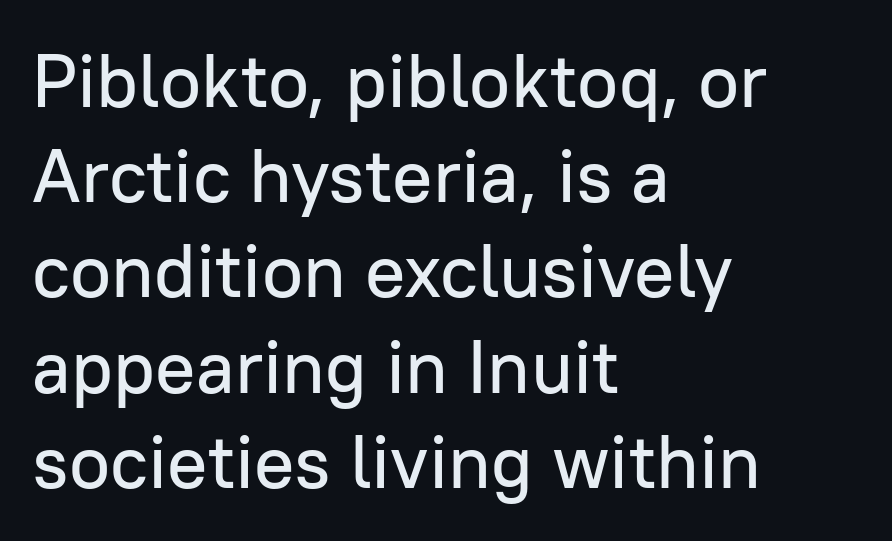
{"serif": "no", "italic": "no", "width": "normal", "stroke_contrast": "low", "x_height": "medium", "monospaced": "no", "underline": "no", "align": "left", "line_spacing": "normal", "line_spacing_ratio": 1.27, "letter_spacing": "normal", "letter_spacing_em": 0.0, "glyph_px": 75}
